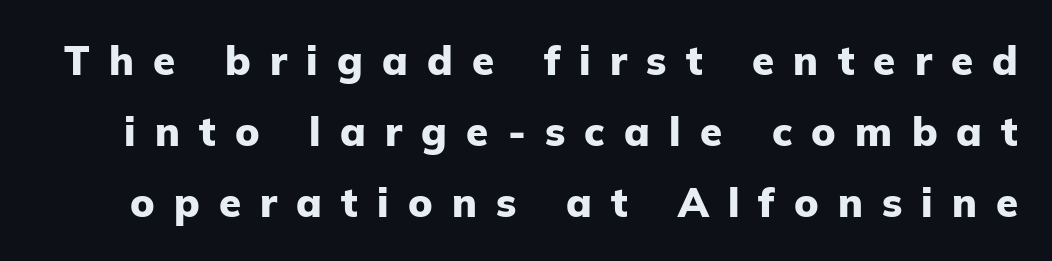
{"serif": "no", "italic": "no", "bold": "yes", "weight": "heavy", "width": "normal", "stroke_contrast": "low", "x_height": "medium", "monospaced": "no", "underline": "no", "line_spacing_ratio": 1.77, "letter_spacing": "wide", "letter_spacing_em": 0.48, "glyph_px": 40}
